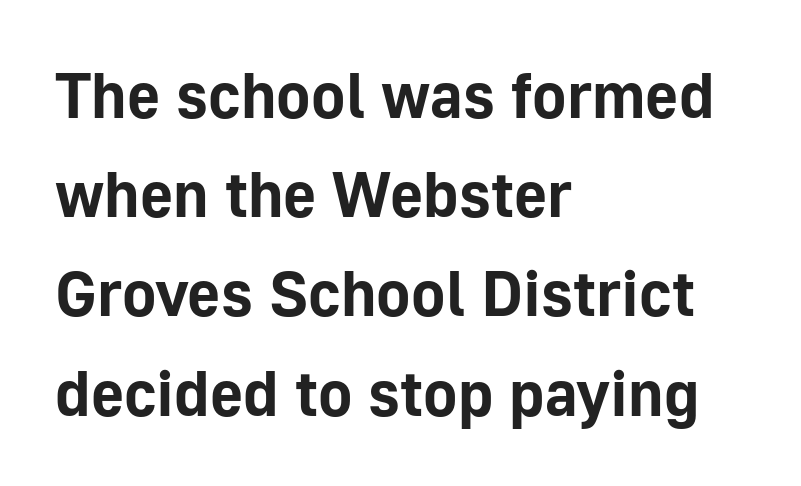
The image shows 64 px bold sans-serif type, upright; set left-aligned, normal line spacing (1.55x), normal letter spacing, not underlined; low stroke contrast and a medium x-height.
